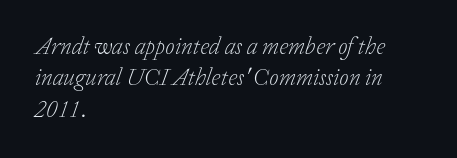
{"italic": "yes", "lean": "right", "slant_degrees": 20, "bold": "no", "underline": "no", "align": "left", "line_spacing": "normal", "line_spacing_ratio": 1.31, "letter_spacing": "normal", "letter_spacing_em": 0.0, "glyph_px": 24}
